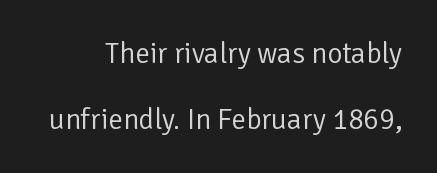
Counters stay open thanks to moderate or lighter strokes. The passage shown is typed in a proportional face where columns would drift. Loosely led — the rows are spread out. Nope, no serifs anywhere on these letters.
